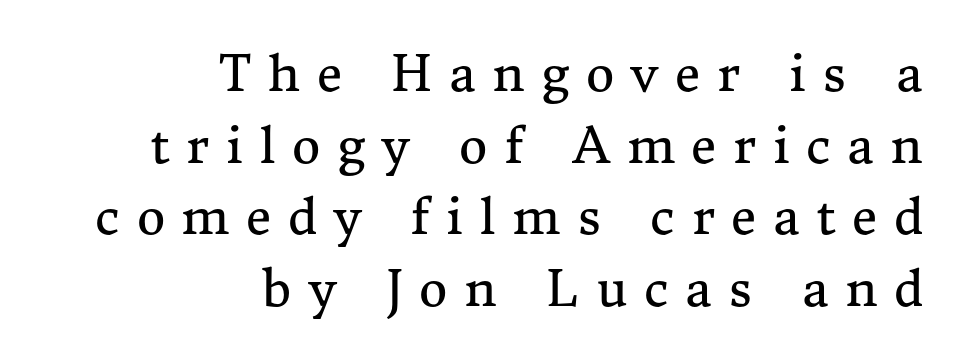
The image shows 49 px regular-weight serif type, upright; set right-aligned, normal line spacing (1.46x), unusually wide letter spacing (+0.34 em), not underlined; medium stroke contrast and a medium x-height.
